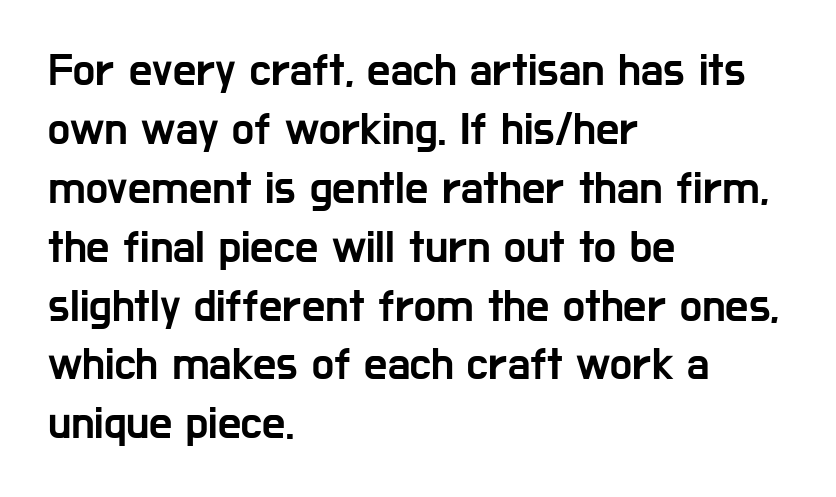
Q: Is the text italic (slanted)? A: No, it is upright.
Q: Is the typeface a serif or a sans-serif typeface? A: Sans-serif.
Q: Is the text underlined? A: No.
Q: How is the paragraph aligned? A: Left-aligned.
Q: Is the spacing between letters normal or unusually wide? A: Normal.
Q: Is the spacing between lines tight, normal or loose? A: Normal.
Q: Width (condensed, normal, or wide)? A: Condensed.
Q: Stroke contrast? A: Low.
Q: x-height? A: Medium.
Q: Monospaced? A: No.
